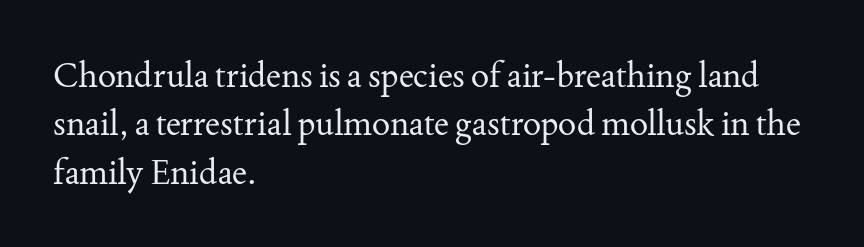
Think of a printed novel: that variable character pitch is what you see here. Vertical strokes here are truly vertical. The line-height multiplier appears to be the usual default. The font sits on the lighter half of the weight spectrum, regular included. The characters display serif detailing at their extremities.
